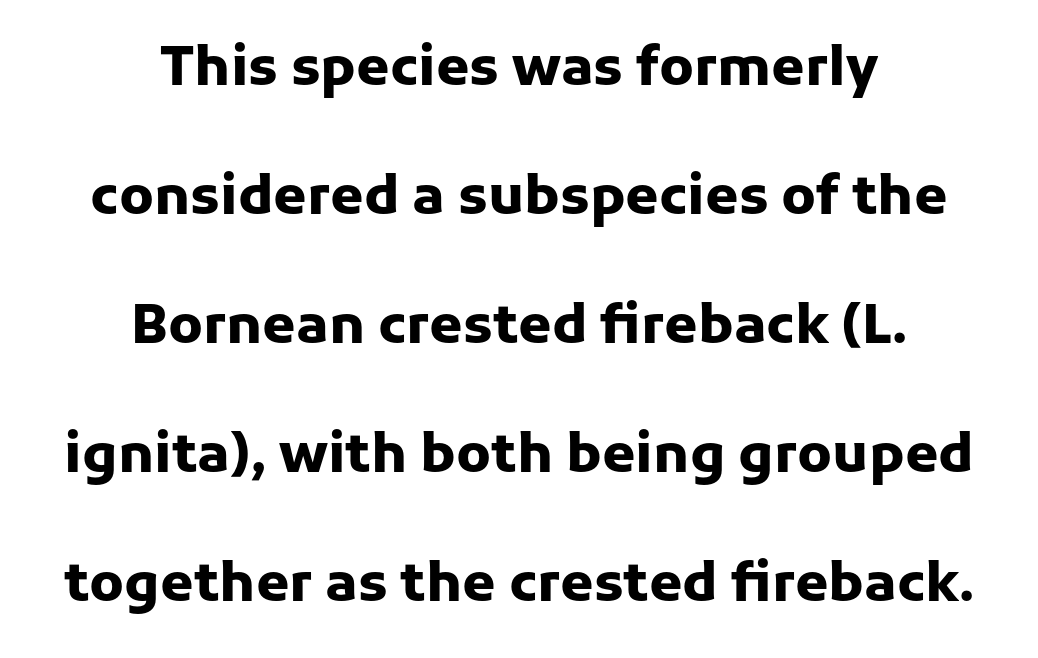
A great deal of white space separates one row of letters from the next. You'd pick this weight for a headline — it's a proper bold. If you folded the block vertically in half, each line would mirror itself in length. Type without underlining.
